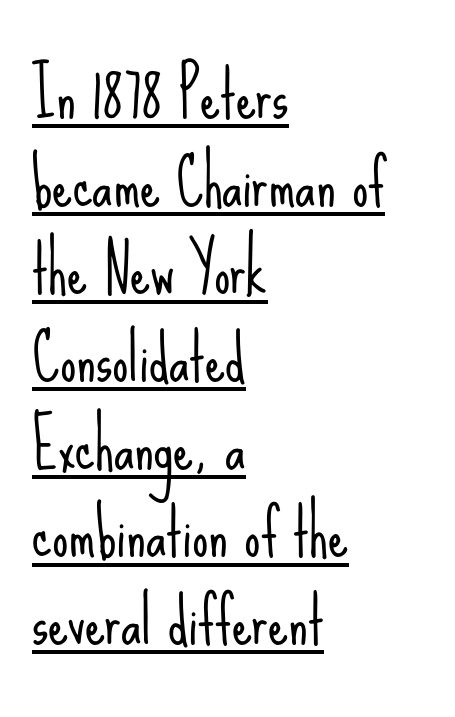
The designer went with a sans here, leaving each stem footless. Is the block centered? No — it sits flush against the left margin. Each word holds together tightly as a unit, with standard inter-letter gaps. Italic: no, the glyphs are upright roman. The words here are underlined. Leading: standard.
